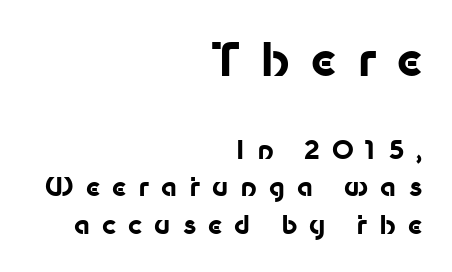
The image shows 46 px bold sans-serif type, upright; set right-aligned, normal line spacing (1.44x), unusually wide letter spacing (+0.46 em), not underlined; the first (top) block is 1.77x larger; low stroke contrast and a medium x-height.
